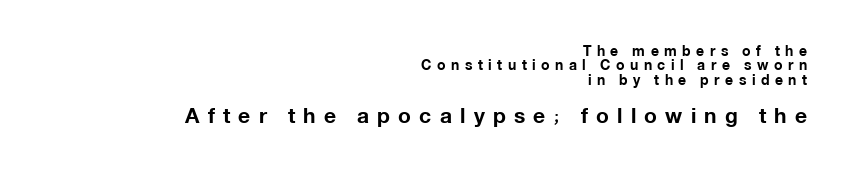
Q: Is the text bold? A: Yes.
Q: Is the text italic (slanted)? A: No, it is upright.
Q: Is the text underlined? A: No.
Q: How is the paragraph aligned? A: Right-aligned.
Q: Is the spacing between letters normal or unusually wide? A: Unusually wide.
Q: Is the spacing between lines tight, normal or loose? A: Tight.
Q: Which block of text is set in a larger size, the first (top) or the second (bottom)? A: The second (bottom) one.
